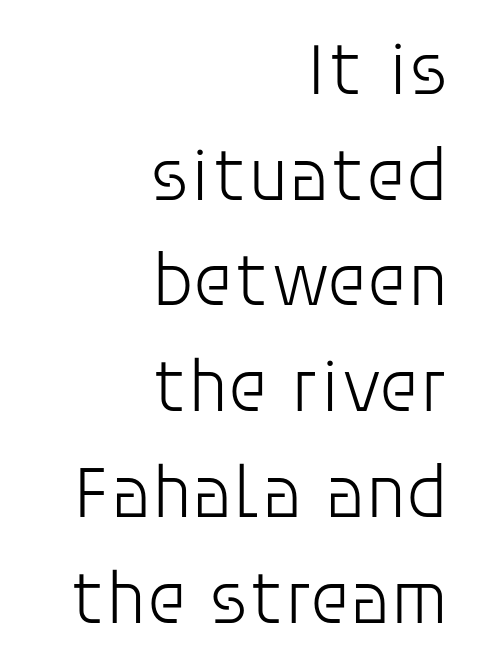
Q: Is the text bold? A: No.
Q: Is the text italic (slanted)? A: No, it is upright.
Q: Is the typeface a serif or a sans-serif typeface? A: Sans-serif.
Q: Is the text underlined? A: No.
Q: How is the paragraph aligned? A: Right-aligned.
Q: Is the spacing between letters normal or unusually wide? A: Normal.
Q: Is the spacing between lines tight, normal or loose? A: Normal.
Q: Width (condensed, normal, or wide)? A: Normal.
Q: Stroke contrast? A: Low.
Q: x-height? A: Large.
Q: Monospaced? A: No.
